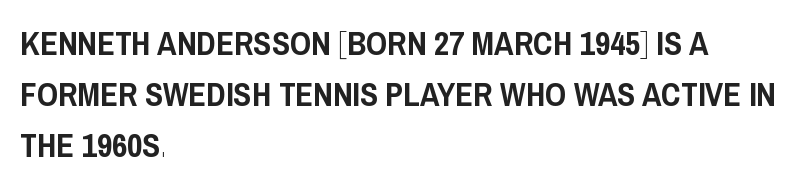
Compared with typical paragraphs, the rows here are spaced about the same. Ascenders rise straight up at ninety degrees. The type family on display is of the sans-serif kind. The horizontal fit of the characters is conventional and even.
